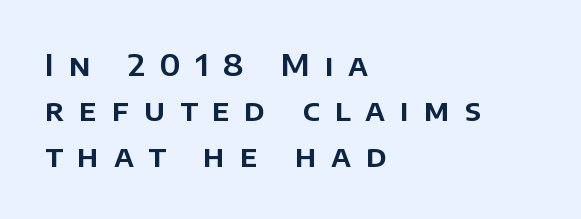
Look at the bottom of the vertical strokes: they stop flat, with no serifs. The paragraph has a hard left edge and a soft right edge. The baseline area is clear. Is this a fixed-width face? No — the glyphs have proportional, varying widths.
